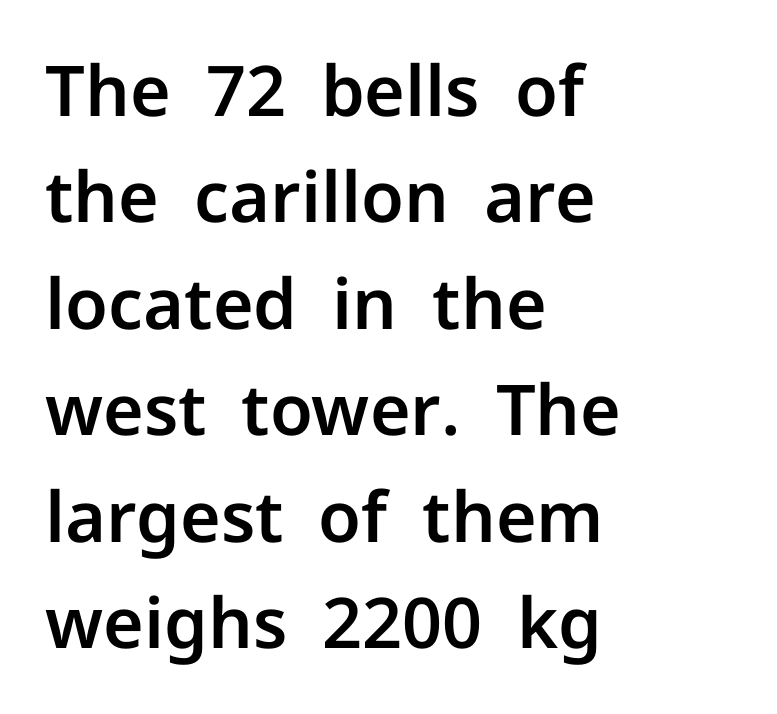
Descenders are the only things crossing below the line. You could call the tracking neutral — neither tight nor loose. If you drew a line through each stem, it would be perfectly vertical. Compared with a centered layout, this one pins lines to the left instead.
